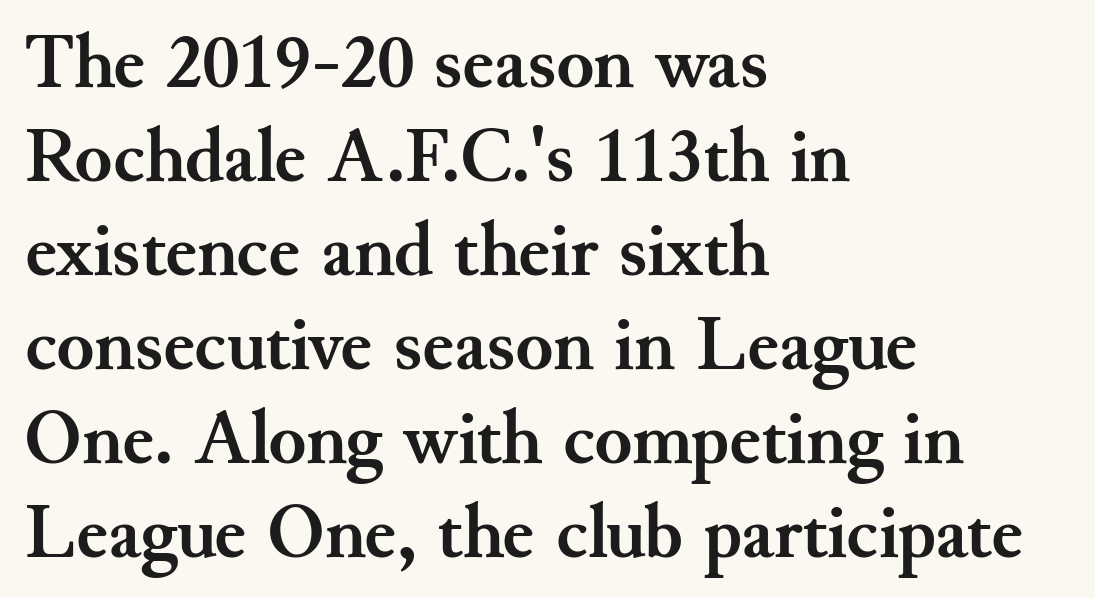
Q: Is the text bold? A: Yes.
Q: Is the text italic (slanted)? A: No, it is upright.
Q: Is the typeface a serif or a sans-serif typeface? A: Serif.
Q: Is the text underlined? A: No.
Q: How is the paragraph aligned? A: Left-aligned.
Q: Is the spacing between letters normal or unusually wide? A: Normal.
Q: Width (condensed, normal, or wide)? A: Normal.
Q: Stroke contrast? A: Medium.
Q: x-height? A: Small.
Q: Monospaced? A: No.
